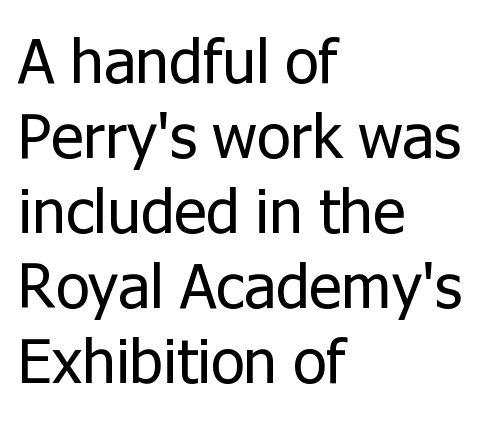
The image shows 62 px regular-weight sans-serif type, upright; set left-aligned, line spacing 1.21x, normal letter spacing, not underlined; low stroke contrast and a medium x-height.
